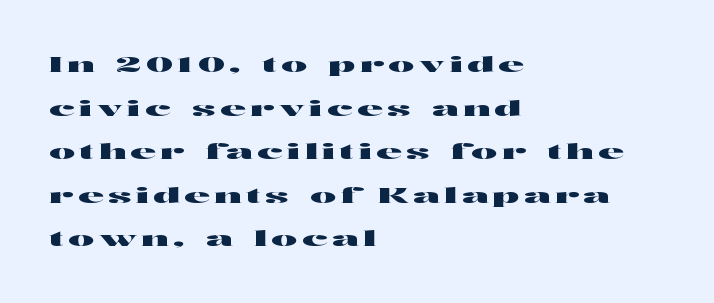
Ascenders rise straight up at ninety degrees. Each word looks stretched out because of the extra space between its letters. Descenders hang freely into open space. The rendering uses a large line-height, opening up the rows. This sample is left-justified, so line endings fall wherever the words run out.
